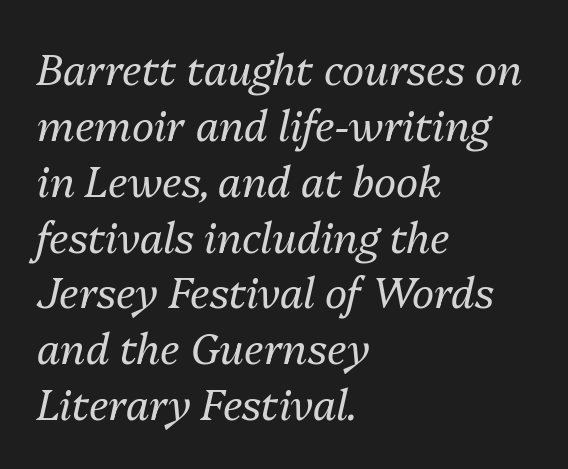
Unmarked baselines from the first word to the last. A student would call this left alignment; a typographer would say flush left, rag right. Varying glyph widths throughout — classic text-font behaviour. An italicized treatment has been applied to the whole sample. The typesetting does not lean heavy: it is not bold.
